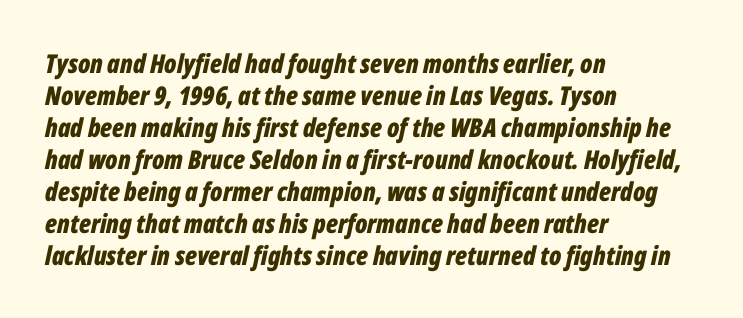
The image shows 26 px bold type, italic (leaning right); set left-aligned, line spacing 1.23x, normal letter spacing, not underlined.
